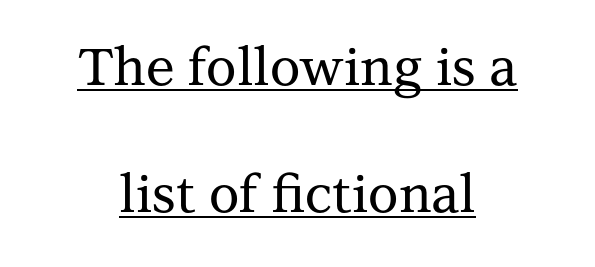
Examine the stroke ends and you'll spot serifs. Neither beginnings nor endings align; midpoints do. This sample carries an underscore along the baseline area. Regarding leading, the lines here are spaced well apart.
